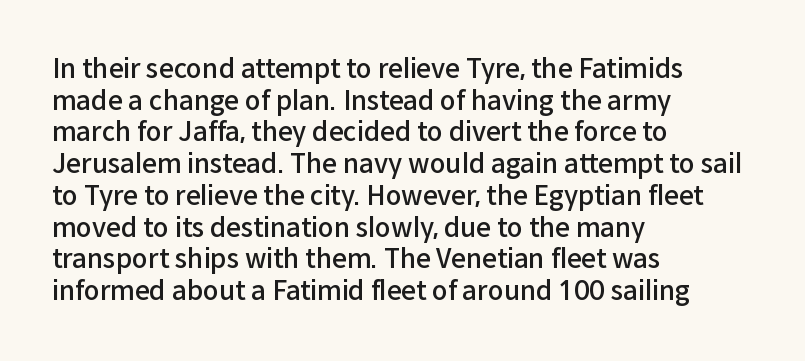
{"italic": "no", "bold": "semi", "underline": "no", "align": "left", "line_spacing_ratio": 1.22, "letter_spacing": "normal", "letter_spacing_em": 0.0, "glyph_px": 26}
